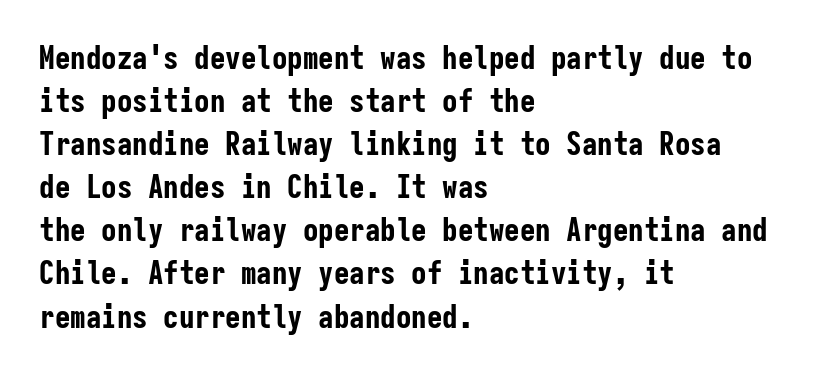
This rendering leaves character spacing at its baseline value. The typesetter chose a ragged-right arrangement here. The rendering shows plain stroke endings on the letterforms — a sans-serif design. Looks like terminal output: every glyph gets an equal slot.
